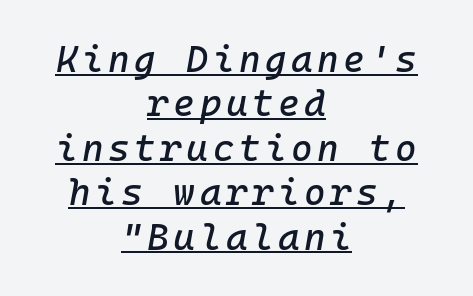
The image shows 37 px text type, italic (leaning right); set centered, line spacing 1.2x, underlined; low stroke contrast and a medium x-height.
